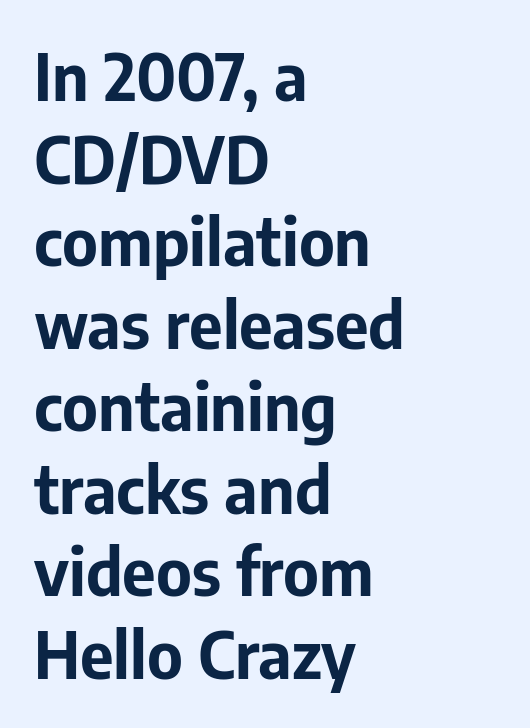
The image shows 65 px bold sans-serif type, upright; set left-aligned, normal line spacing (1.27x), normal letter spacing, not underlined; low stroke contrast and a medium x-height.
